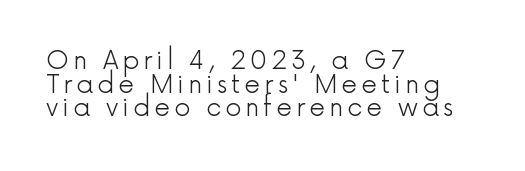
Q: Is the text bold? A: No.
Q: Is the text italic (slanted)? A: No, it is upright.
Q: Is the text underlined? A: No.
Q: How is the paragraph aligned? A: Left-aligned.
Q: Is the spacing between lines tight, normal or loose? A: Tight.
